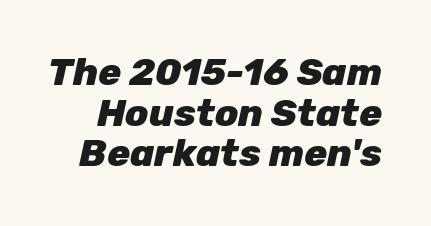
This sample uses an oblique cut, with every glyph tilted off the vertical. Proportional: the letters do not fall into vertical columns. Each word holds together tightly as a unit, with standard inter-letter gaps. The face used here has the dense, thick strokes of a bold. What's the leading like? Squeezed, with rows nearly overlapping. The baseline area is clear.
